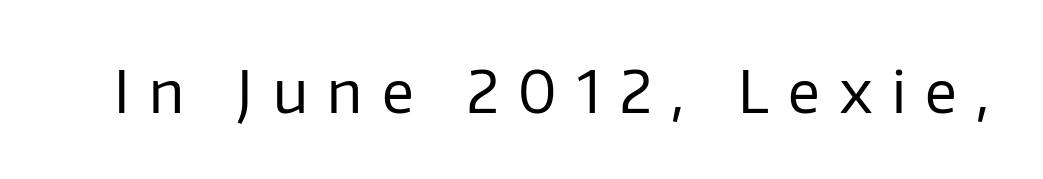
Q: Is the text bold? A: No.
Q: Is the text italic (slanted)? A: No, it is upright.
Q: Is the typeface a serif or a sans-serif typeface? A: Sans-serif.
Q: Is the text underlined? A: No.
Q: Is the spacing between letters normal or unusually wide? A: Unusually wide.
Q: Width (condensed, normal, or wide)? A: Normal.
Q: Stroke contrast? A: Low.
Q: x-height? A: Medium.
Q: Monospaced? A: No.
